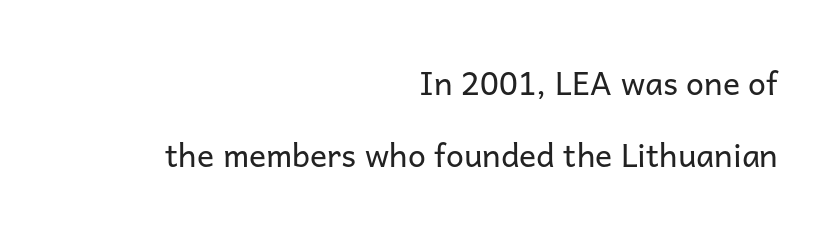
{"serif": "no", "italic": "no", "bold": "no", "weight": "regular", "width": "normal", "stroke_contrast": "low", "x_height": "medium", "monospaced": "no", "underline": "no", "align": "right", "line_spacing": "loose", "line_spacing_ratio": 2.24, "letter_spacing": "normal", "letter_spacing_em": 0.0, "glyph_px": 32}
